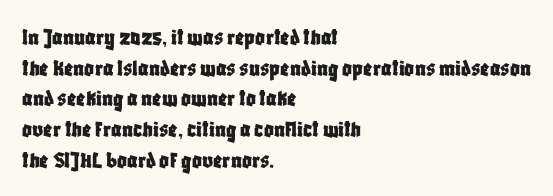
The image shows 24 px text type, upright; set left-aligned, normal line spacing (1.28x), normal letter spacing, not underlined.
